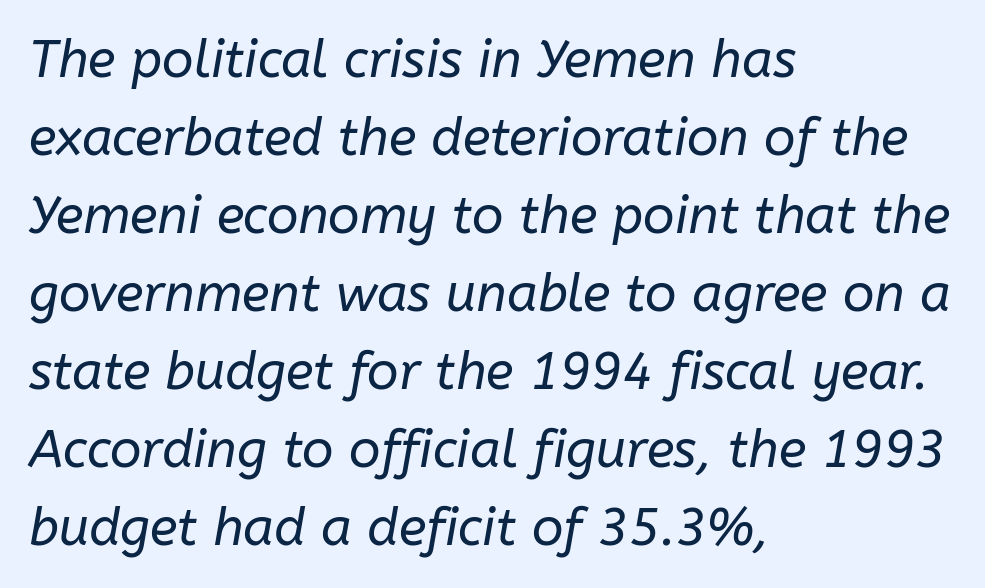
Q: Is the text bold? A: No.
Q: Is the text italic (slanted)? A: Yes, it leans right by about 10 degrees.
Q: Is the text underlined? A: No.
Q: How is the paragraph aligned? A: Left-aligned.
Q: Is the spacing between letters normal or unusually wide? A: Normal.
Q: Is the spacing between lines tight, normal or loose? A: Normal.
Q: Width (condensed, normal, or wide)? A: Normal.
Q: Stroke contrast? A: Low.
Q: x-height? A: Medium.
Q: Monospaced? A: No.
